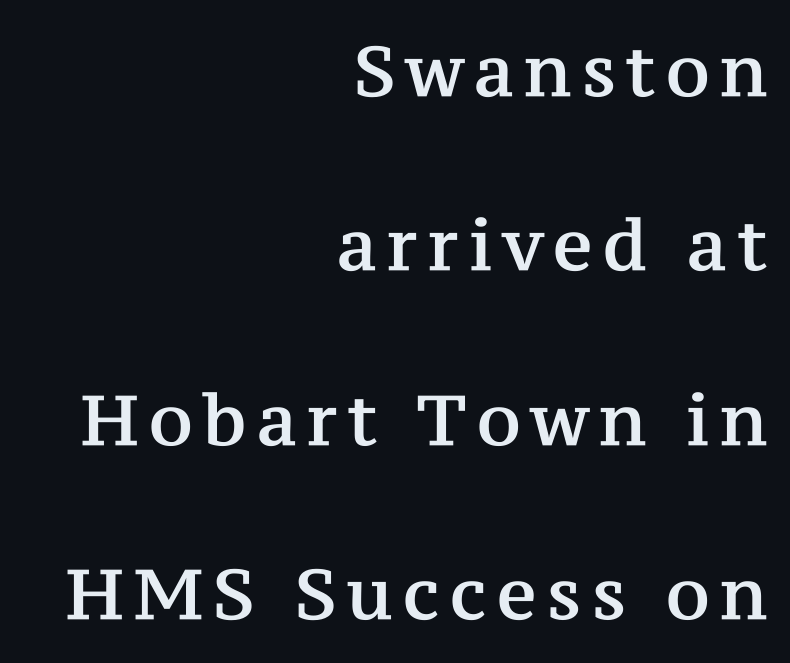
{"serif": "yes", "italic": "no", "width": "normal", "stroke_contrast": "medium", "x_height": "medium", "monospaced": "no", "underline": "no", "align": "right", "line_spacing": "loose", "line_spacing_ratio": 2.49, "glyph_px": 70}
